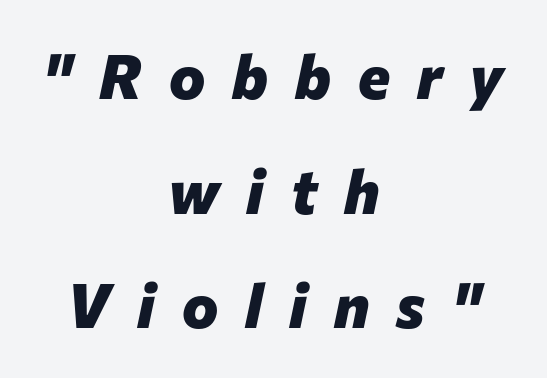
Q: Is the text bold? A: Yes.
Q: Is the text italic (slanted)? A: Yes, it leans right by about 12 degrees.
Q: Is the text underlined? A: No.
Q: How is the paragraph aligned? A: Centered.
Q: Is the spacing between letters normal or unusually wide? A: Unusually wide.
Q: Width (condensed, normal, or wide)? A: Normal.
Q: Stroke contrast? A: Low.
Q: x-height? A: Medium.
Q: Monospaced? A: No.
